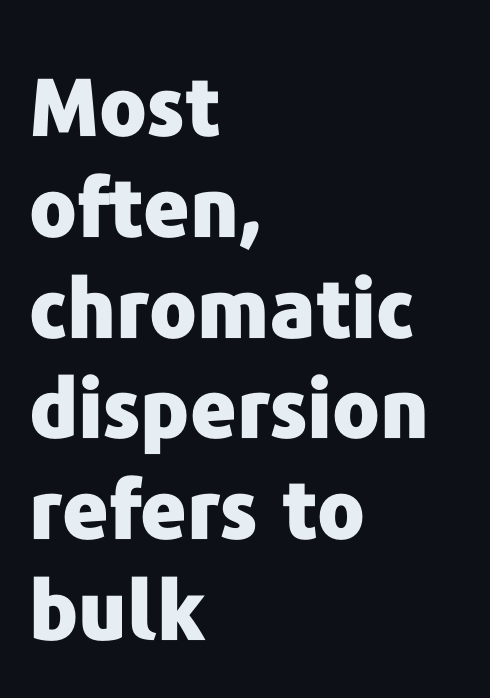
The image shows 80 px heavy sans-serif type, upright; set left-aligned, normal line spacing (1.26x), normal letter spacing, not underlined; low stroke contrast and a medium x-height.
